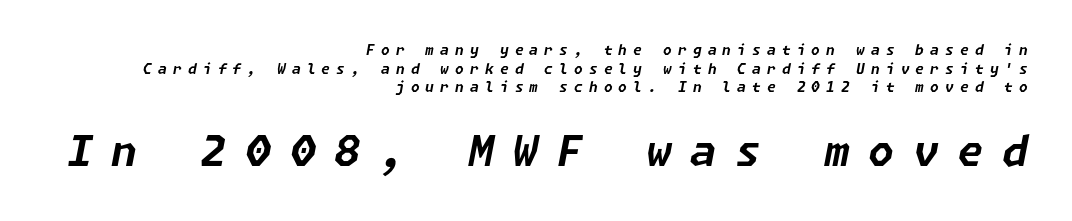
{"italic": "yes", "lean": "right", "slant_degrees": 11, "bold": "yes", "weight": "bold", "width": "normal", "stroke_contrast": "low", "x_height": "medium", "underline": "no", "align": "right", "line_spacing": "normal", "line_spacing_ratio": 1.33, "letter_spacing": "wide", "letter_spacing_em": 0.44, "larger_block": "second", "size_ratio": 3.0, "glyph_px": 42}
